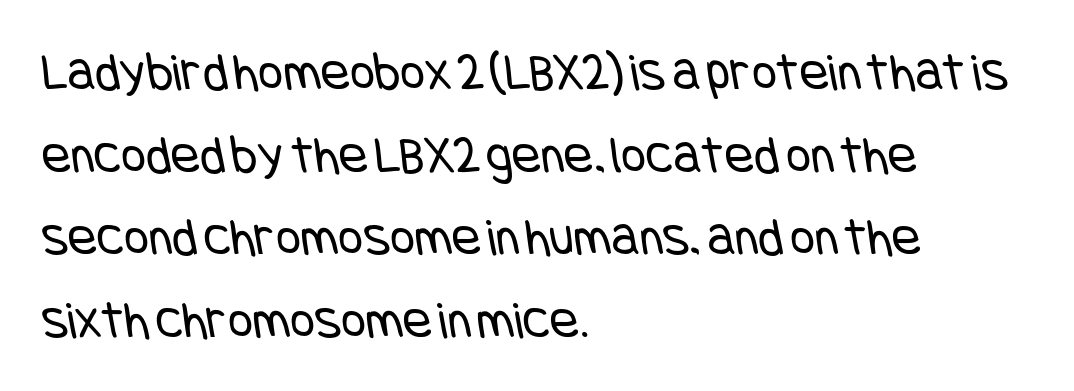
{"serif": "no", "bold": "no", "weight": "regular", "width": "condensed", "stroke_contrast": "low", "x_height": "large", "underline": "no", "align": "left", "line_spacing": "normal", "line_spacing_ratio": 1.53, "letter_spacing": "normal", "letter_spacing_em": 0.0, "glyph_px": 54}
